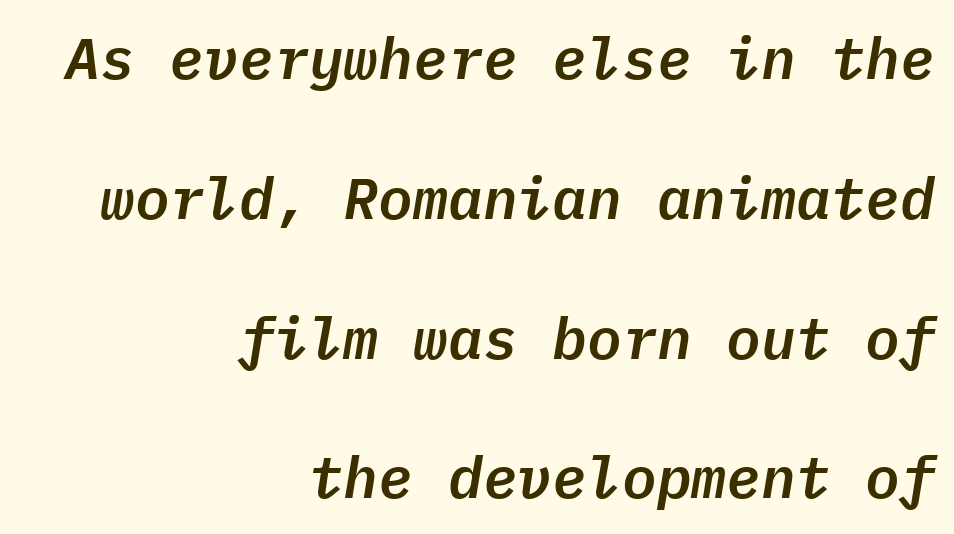
The passage shown is not underscored anywhere. One glance says open: line gaps are wider than usual. The passage shown has conventional tracking throughout. The lines are quadded right. Slanted lettering throughout. These lines are rendered in a fixed-pitch font.
